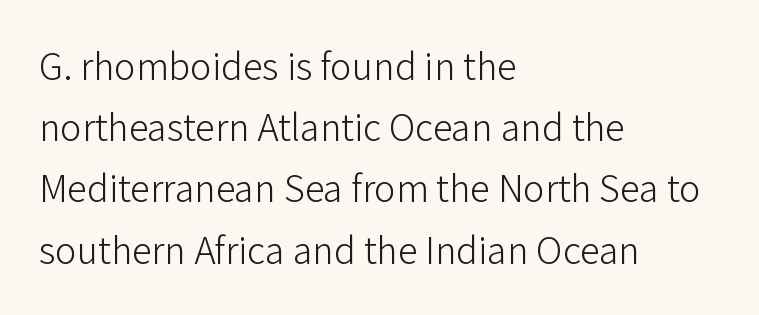
The image shows 40 px light sans-serif type, upright; set left-aligned, normal line spacing (1.53x), normal letter spacing, not underlined; low stroke contrast and a medium x-height.
